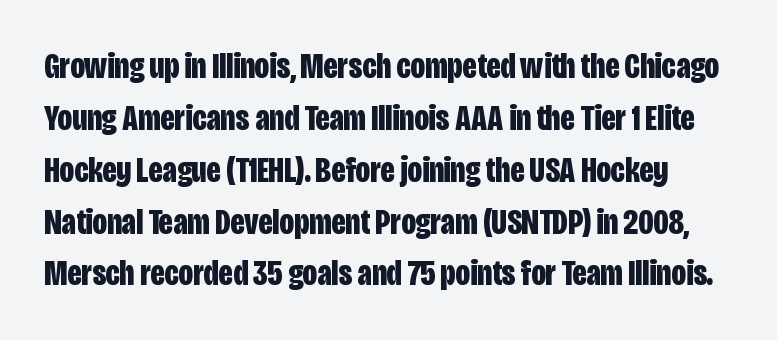
The image shows 36 px bold, condensed sans-serif type, upright; set normal line spacing (1.44x), normal letter spacing, not underlined; low stroke contrast and a large x-height.
